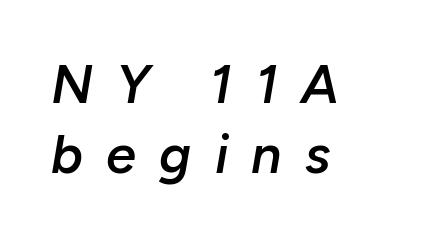
This sample is left-justified, so line endings fall wherever the words run out. Do the characters align in a grid? No, the font is proportional. There is plenty of visible air inserted between adjacent glyphs. A bit beefed up — I'd call it semibold rather than bold. Every character sits at an angle, as italics do.
